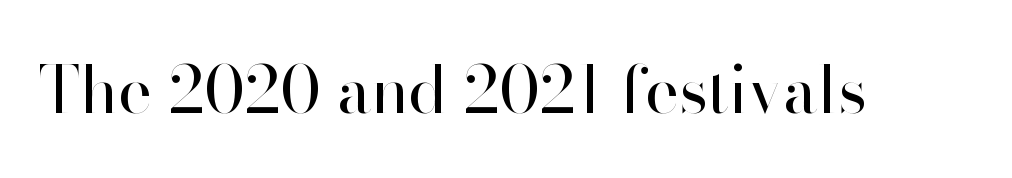
Q: Is the text bold? A: No.
Q: Is the text italic (slanted)? A: No, it is upright.
Q: Is the typeface a serif or a sans-serif typeface? A: Sans-serif.
Q: Is the text underlined? A: No.
Q: Is the spacing between letters normal or unusually wide? A: Normal.
Q: Width (condensed, normal, or wide)? A: Normal.
Q: Stroke contrast? A: High.
Q: x-height? A: Small.
Q: Monospaced? A: No.
